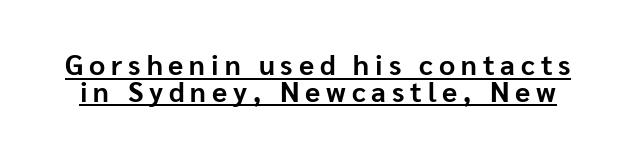
The image shows 28 px bold sans-serif type, upright; set tight line spacing (0.95x), unusually wide letter spacing (+0.21 em), underlined; low stroke contrast and a medium x-height.
